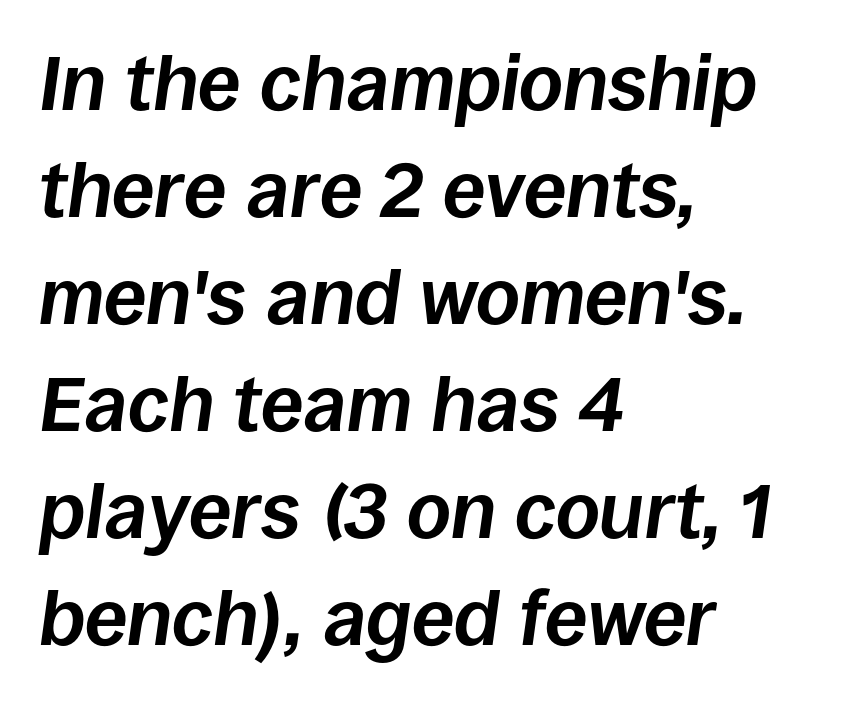
The image shows 77 px bold type, italic (leaning right); set left-aligned, normal line spacing (1.39x), normal letter spacing, not underlined; low stroke contrast and a large x-height.
